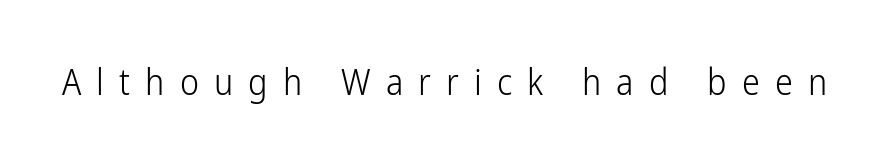
{"serif": "no", "italic": "no", "bold": "no", "weight": "light", "width": "condensed", "stroke_contrast": "low", "x_height": "medium", "monospaced": "no", "underline": "no", "letter_spacing": "wide", "letter_spacing_em": 0.42, "glyph_px": 36}
